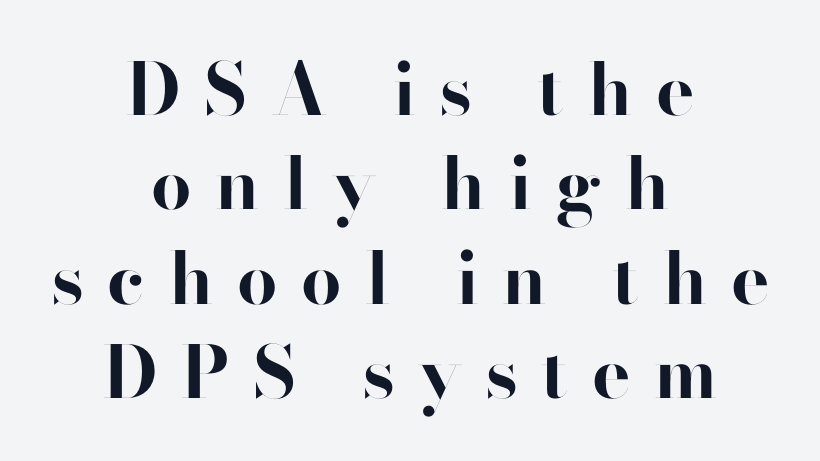
{"serif": "no", "italic": "no", "bold": "yes", "weight": "bold", "width": "normal", "stroke_contrast": "high", "x_height": "small", "monospaced": "no", "underline": "no", "align": "center", "line_spacing": "normal", "line_spacing_ratio": 1.31, "letter_spacing": "wide", "letter_spacing_em": 0.33, "glyph_px": 72}
